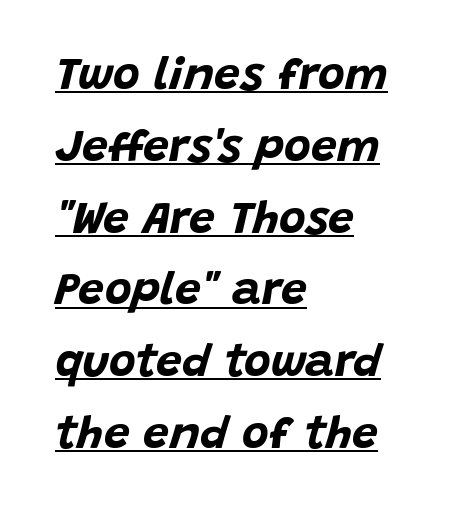
Q: Is the text bold? A: Yes.
Q: Is the text italic (slanted)? A: Yes, it leans right by about 15 degrees.
Q: Is the text underlined? A: Yes.
Q: How is the paragraph aligned? A: Left-aligned.
Q: Is the spacing between letters normal or unusually wide? A: Normal.
Q: Is the spacing between lines tight, normal or loose? A: Normal.
Q: Width (condensed, normal, or wide)? A: Normal.
Q: Stroke contrast? A: Low.
Q: x-height? A: Large.
Q: Monospaced? A: No.
